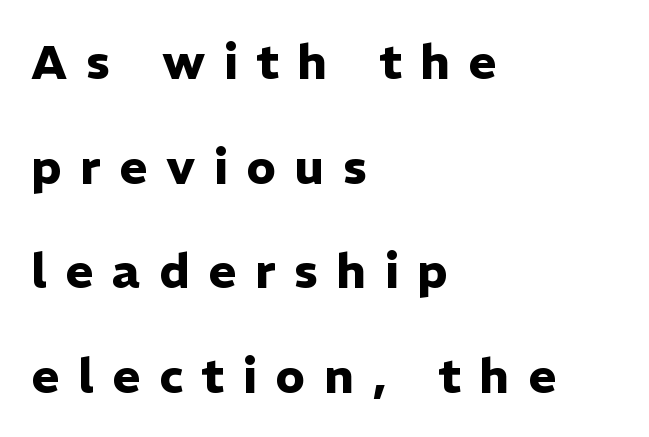
The rendering uses a bold face; every stroke is thick and dark. The type family on display is of the sans-serif kind. You could not count columns in this text — the font is proportionally spaced. The designer dialed line spacing up above the default. These lines have a slow, spaced-out rhythm from letter to letter.
